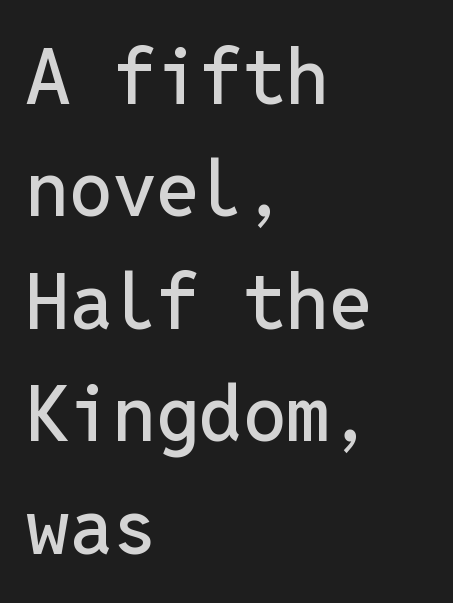
{"serif": "no", "italic": "no", "width": "normal", "stroke_contrast": "low", "x_height": "medium", "monospaced": "yes", "underline": "no", "align": "left", "line_spacing": "normal", "line_spacing_ratio": 1.46, "letter_spacing": "normal", "letter_spacing_em": 0.0, "glyph_px": 77}
